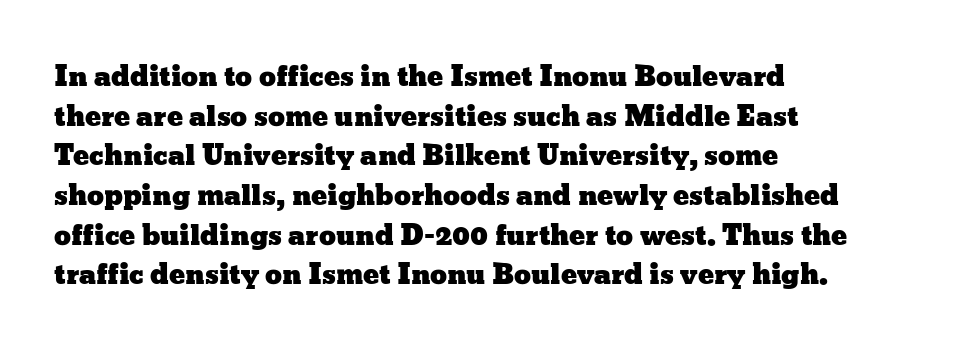
Q: Is the text italic (slanted)? A: No, it is upright.
Q: Is the text underlined? A: No.
Q: How is the paragraph aligned? A: Left-aligned.
Q: Is the spacing between letters normal or unusually wide? A: Normal.
Q: Is the spacing between lines tight, normal or loose? A: Normal.
